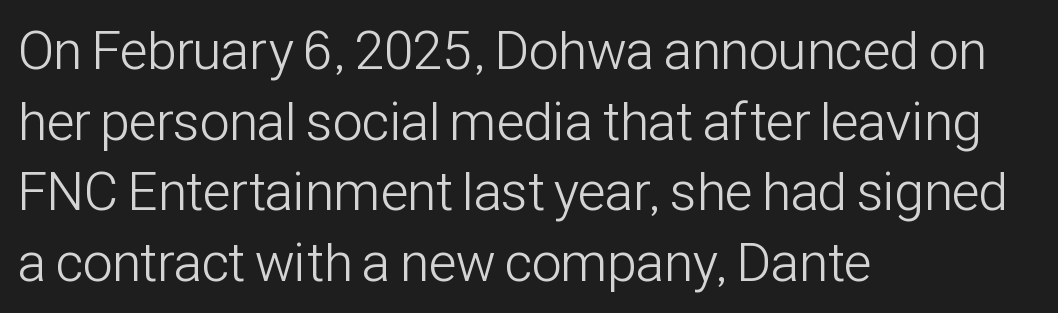
Teacher's note: observe the even left margin — that is flush-left alignment. This rendering employs a face without finishing strokes, i.e., a sans-serif. Letters have the restrained weight of plain body copy at most. Ordinary non-slanted type is in use.
